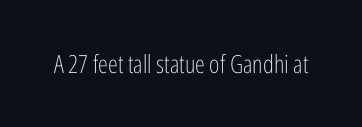
The image shows 25 px text type, upright; set normal letter spacing, not underlined.
